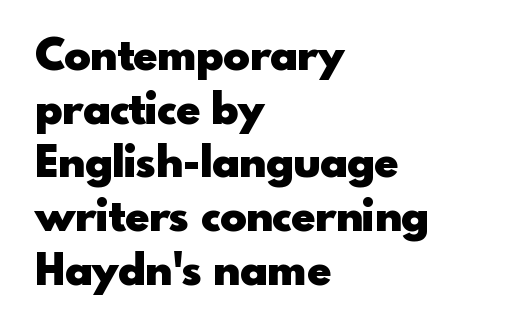
This sample has the flowing, uneven cadence of proportional lettering. Is the block centered? No — it sits flush against the left margin. I'd describe the lettering as bold — thick and assertive. The rendering keeps characters at their native spacing.
